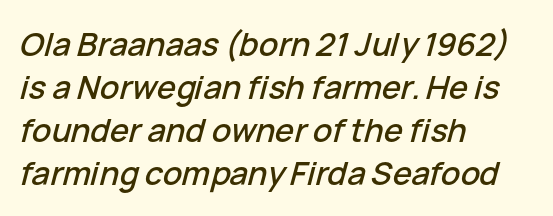
Q: Is the text italic (slanted)? A: Yes, it leans right by about 15 degrees.
Q: Is the text underlined? A: No.
Q: How is the paragraph aligned? A: Left-aligned.
Q: Is the spacing between letters normal or unusually wide? A: Normal.
Q: Is the spacing between lines tight, normal or loose? A: Normal.
Q: Width (condensed, normal, or wide)? A: Normal.
Q: Stroke contrast? A: Low.
Q: x-height? A: Medium.
Q: Monospaced? A: No.
